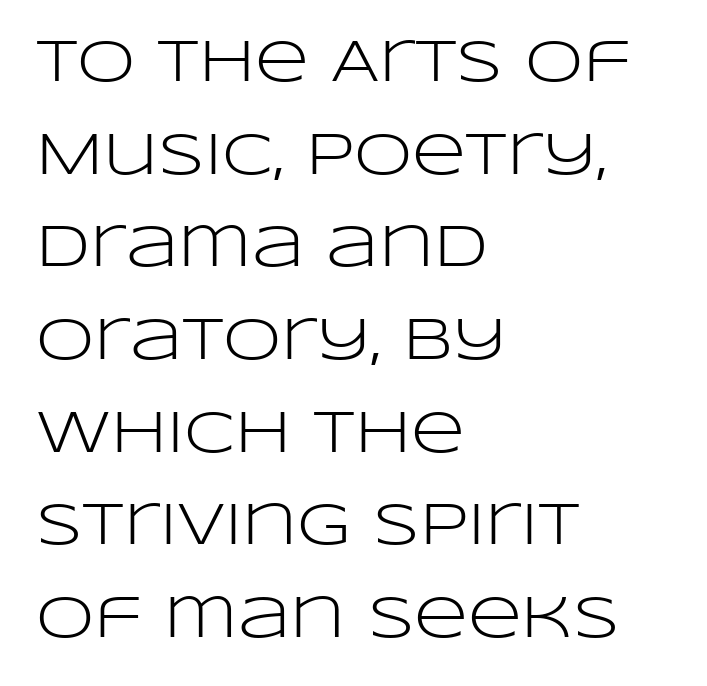
The image shows 59 px light, wide sans-serif type, upright; set left-aligned, normal line spacing (1.57x), normal letter spacing, not underlined; low stroke contrast and a large x-height.
